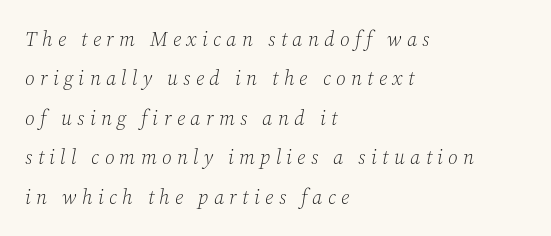
{"italic": "yes", "lean": "right", "slant_degrees": 12, "bold": "no", "underline": "no", "align": "left", "line_spacing": "loose", "line_spacing_ratio": 1.97, "letter_spacing": "wide", "letter_spacing_em": 0.27, "glyph_px": 20}
